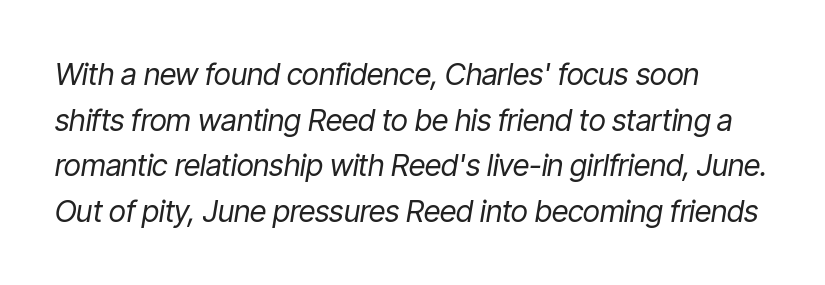
This rendering features lettering with no underline. Evenly set lines give the paragraph a standard silhouette. You can tell it's italic because the verticals aren't actually vertical. Compared with typical body copy, the letter spacing here is the same.
